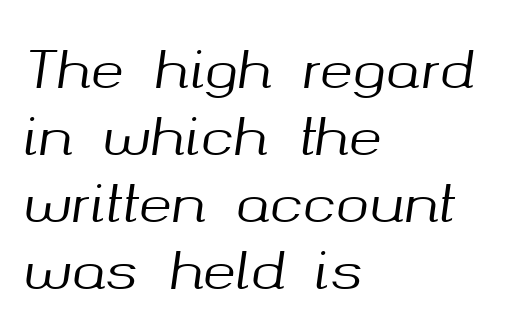
The specimen omits any rule beneath the text block's lines. Slanted lettering throughout. The rows are spaced the way most documents space them. The face used here is proportionally spaced, like ordinary book or web type.
